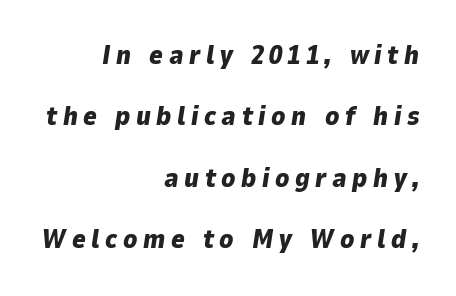
This block would shrink considerably if given ordinary leading; it's expanded now. In terms of posture, this sample is oblique. The space beneath each line is pristine and unruled. The paragraph shown leans on its right margin. Look at the tracking — it's clearly loosened, letters drifting apart. As a designer I'd log this as weight 700, bold.
